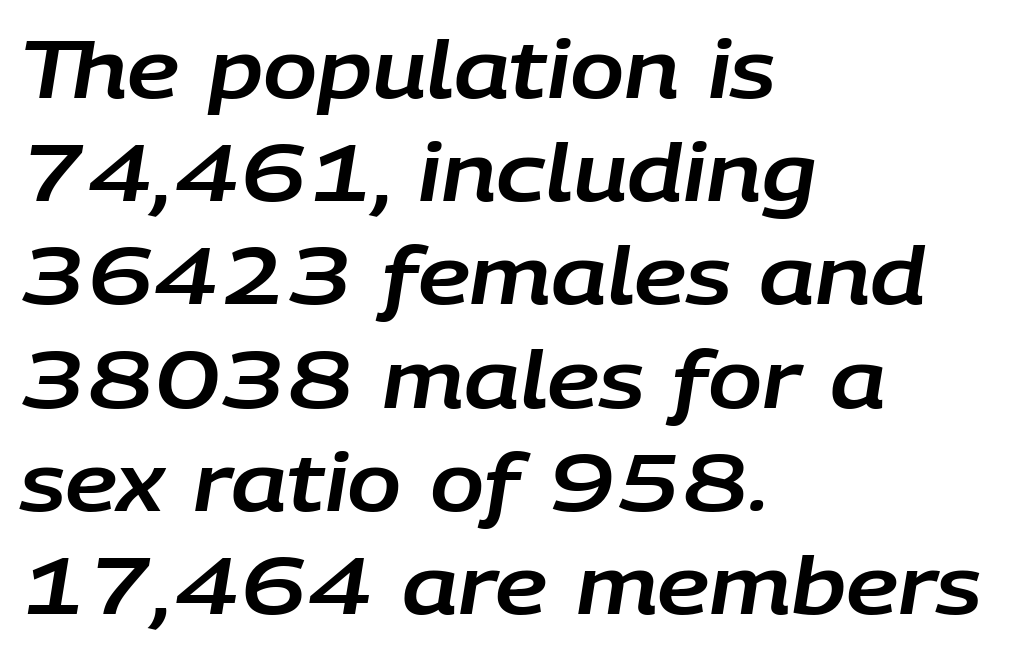
The image shows 80 px text type, italic (leaning right); set left-aligned, normal line spacing (1.29x), normal letter spacing, not underlined; low stroke contrast and a large x-height.
